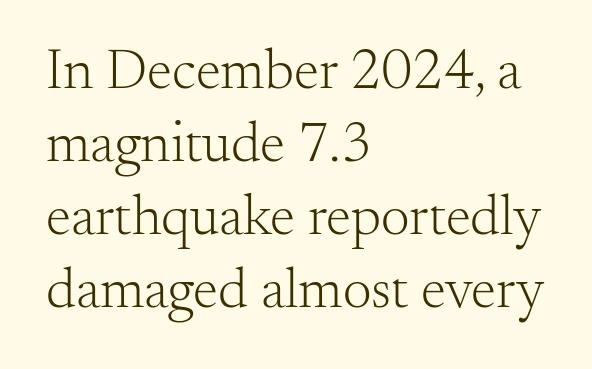
Q: Is the text bold? A: No.
Q: Is the text italic (slanted)? A: No, it is upright.
Q: Is the typeface a serif or a sans-serif typeface? A: Serif.
Q: Is the text underlined? A: No.
Q: How is the paragraph aligned? A: Left-aligned.
Q: Is the spacing between letters normal or unusually wide? A: Normal.
Q: Is the spacing between lines tight, normal or loose? A: Normal.
Q: Width (condensed, normal, or wide)? A: Normal.
Q: Stroke contrast? A: Medium.
Q: x-height? A: Small.
Q: Monospaced? A: No.
